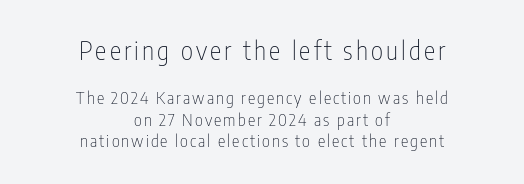
Q: Is the text bold? A: No.
Q: Is the text italic (slanted)? A: No, it is upright.
Q: Is the text underlined? A: No.
Q: How is the paragraph aligned? A: Centered.
Q: Is the spacing between lines tight, normal or loose? A: Normal.
Q: Which block of text is set in a larger size, the first (top) or the second (bottom)? A: The first (top) one.
